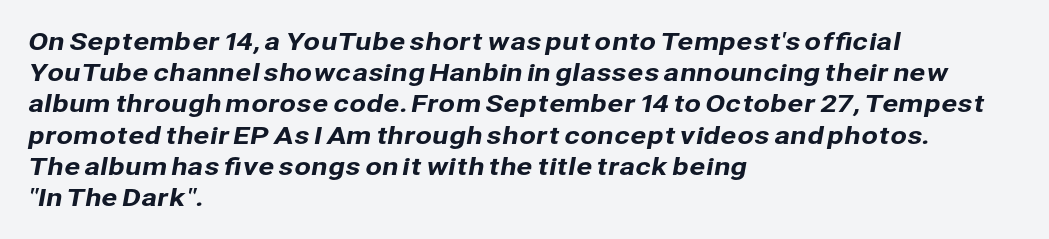
Q: Is the text underlined? A: No.
Q: How is the paragraph aligned? A: Left-aligned.
Q: Is the spacing between letters normal or unusually wide? A: Normal.
Q: Is the spacing between lines tight, normal or loose? A: Normal.
